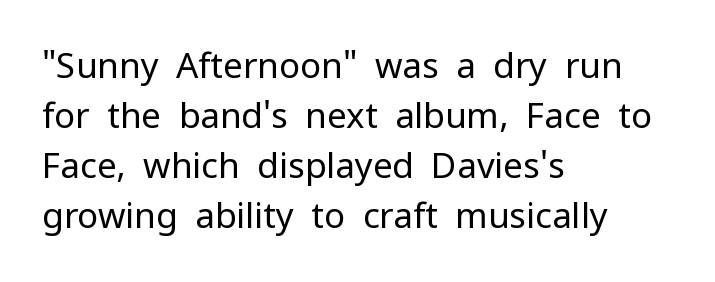
Layout note: lines flush left. It's the straight-up-and-down kind of type. The passage shown is typed in a proportional face where columns would drift. Evenly set lines give the paragraph a standard silhouette.
